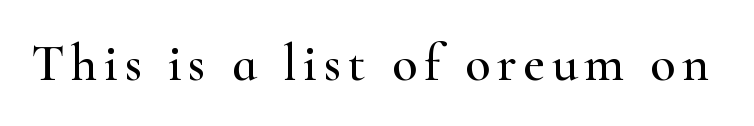
Has an underline been added? It has not. This is roman type, the default non-slanted kind. Classification — serif. A typesetter would call this proportional, since set widths differ per character.
